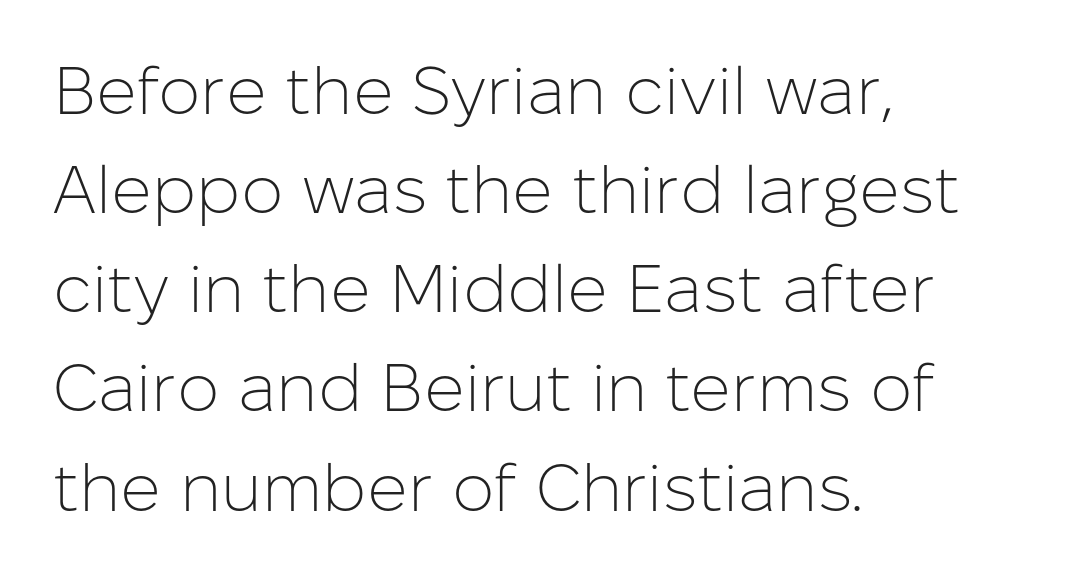
The image shows 67 px light sans-serif type, upright; set left-aligned, normal line spacing (1.48x), normal letter spacing, not underlined; low stroke contrast and a medium x-height.
